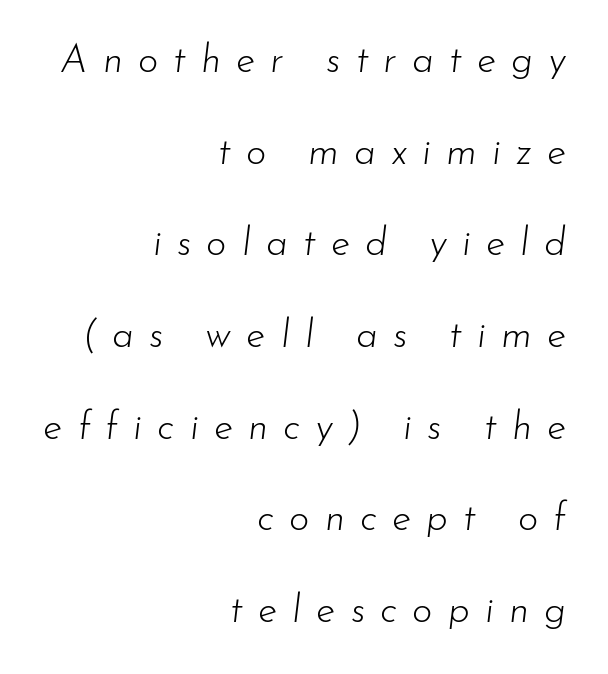
Whoever set this chose breathing room over compactness in the vertical rhythm. There is plenty of visible air inserted between adjacent glyphs. The rag falls on the left side of this text block. No heavy texture on the line: the type isn't bold.
